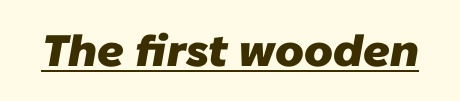
The image shows 44 px heavy sans-serif type; set normal letter spacing, underlined; low stroke contrast and a medium x-height.
